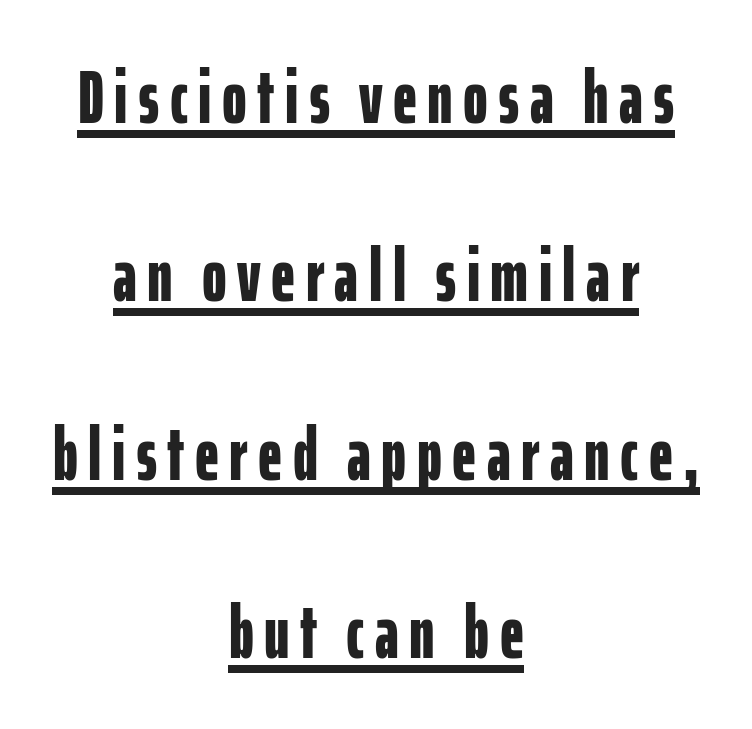
Q: Is the text bold? A: Yes.
Q: Is the text italic (slanted)? A: No, it is upright.
Q: Is the typeface a serif or a sans-serif typeface? A: Sans-serif.
Q: Is the text underlined? A: Yes.
Q: How is the paragraph aligned? A: Centered.
Q: Is the spacing between lines tight, normal or loose? A: Loose.
Q: Width (condensed, normal, or wide)? A: Condensed.
Q: Stroke contrast? A: Low.
Q: x-height? A: Medium.
Q: Monospaced? A: No.
